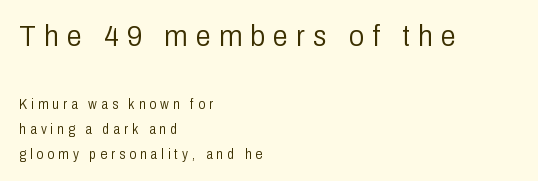
{"serif": "no", "italic": "no", "bold": "no", "weight": "light", "width": "condensed", "stroke_contrast": "low", "x_height": "medium", "monospaced": "no", "underline": "no", "align": "left", "line_spacing_ratio": 1.77, "letter_spacing": "wide", "letter_spacing_em": 0.28, "larger_block": "first", "size_ratio": 2.14, "glyph_px": 30}
